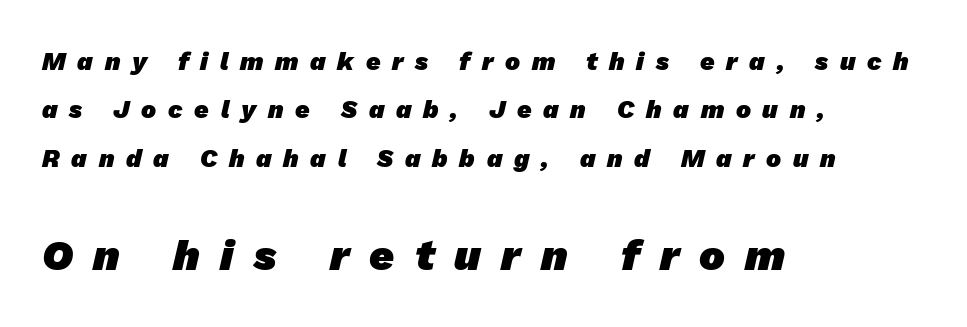
The image shows 43 px heavy sans-serif type; set left-aligned, loose line spacing (1.94x), unusually wide letter spacing (+0.47 em), not underlined; the second (bottom) block is 1.72x larger; low stroke contrast and a medium x-height.
